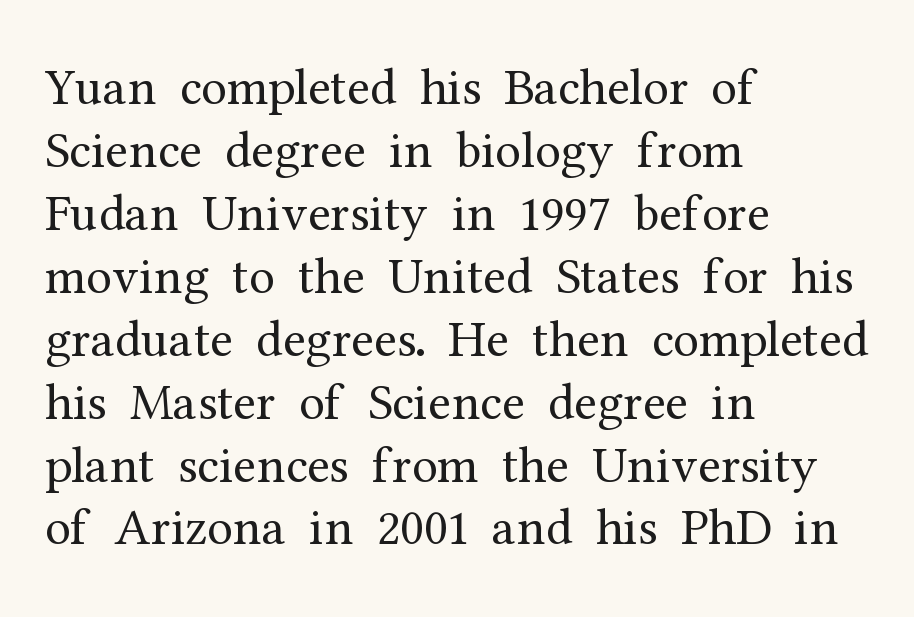
Q: Is the text bold? A: No.
Q: Is the text italic (slanted)? A: No, it is upright.
Q: Is the typeface a serif or a sans-serif typeface? A: Serif.
Q: Is the text underlined? A: No.
Q: How is the paragraph aligned? A: Left-aligned.
Q: Is the spacing between letters normal or unusually wide? A: Normal.
Q: Width (condensed, normal, or wide)? A: Normal.
Q: Stroke contrast? A: Medium.
Q: x-height? A: Medium.
Q: Monospaced? A: No.
